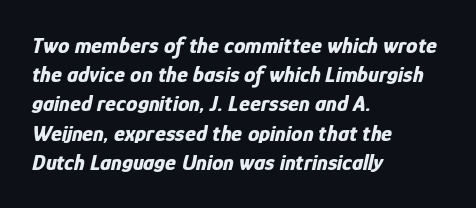
{"italic": "yes", "lean": "right", "slant_degrees": 12, "bold": "yes", "underline": "no", "align": "left", "line_spacing": "normal", "line_spacing_ratio": 1.27, "letter_spacing": "normal", "letter_spacing_em": 0.0, "glyph_px": 23}
